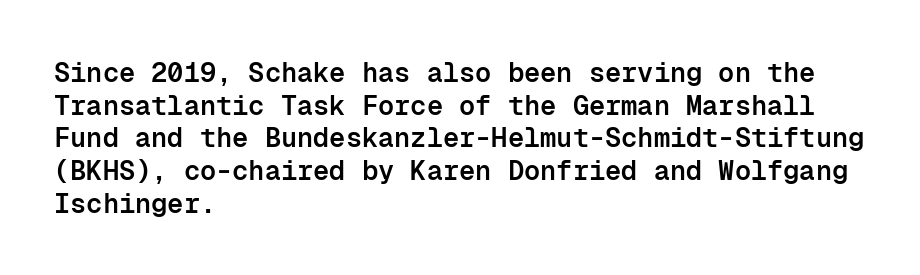
{"italic": "no", "bold": "semi", "underline": "no", "align": "left", "line_spacing_ratio": 1.21, "letter_spacing": "normal", "letter_spacing_em": 0.0, "glyph_px": 27}
